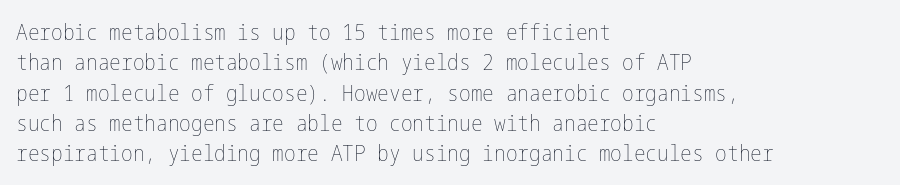
{"italic": "no", "bold": "no", "underline": "no", "align": "left", "line_spacing": "normal", "line_spacing_ratio": 1.38, "letter_spacing": "normal", "letter_spacing_em": 0.0, "glyph_px": 22}
